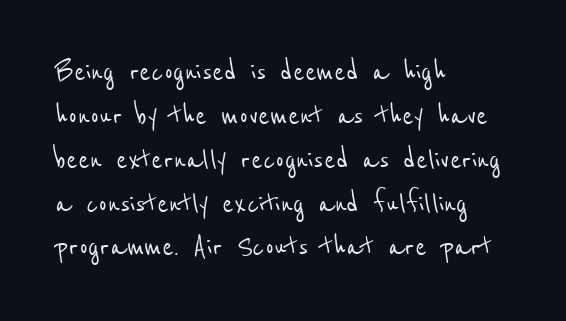
Q: Is the typeface a serif or a sans-serif typeface? A: Sans-serif.
Q: Is the text underlined? A: No.
Q: How is the paragraph aligned? A: Left-aligned.
Q: Is the spacing between letters normal or unusually wide? A: Normal.
Q: Is the spacing between lines tight, normal or loose? A: Normal.
Q: Width (condensed, normal, or wide)? A: Condensed.
Q: Stroke contrast? A: Low.
Q: x-height? A: Medium.
Q: Monospaced? A: No.
